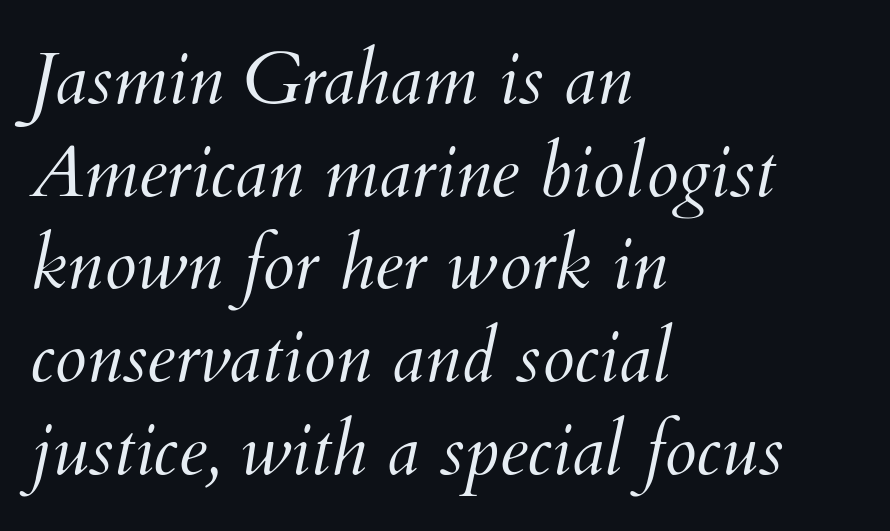
{"italic": "yes", "lean": "right", "slant_degrees": 12, "bold": "no", "weight": "light", "width": "normal", "stroke_contrast": "medium", "x_height": "small", "monospaced": "no", "underline": "no", "align": "left", "line_spacing": "normal", "line_spacing_ratio": 1.27, "letter_spacing": "normal", "letter_spacing_em": 0.0, "glyph_px": 73}
